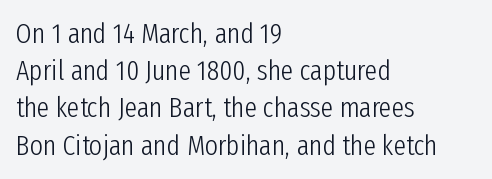
Q: Is the text bold? A: No.
Q: Is the text italic (slanted)? A: No, it is upright.
Q: Is the typeface a serif or a sans-serif typeface? A: Sans-serif.
Q: Is the text underlined? A: No.
Q: How is the paragraph aligned? A: Left-aligned.
Q: Is the spacing between letters normal or unusually wide? A: Normal.
Q: Is the spacing between lines tight, normal or loose? A: Normal.
Q: Width (condensed, normal, or wide)? A: Condensed.
Q: Stroke contrast? A: Low.
Q: x-height? A: Medium.
Q: Monospaced? A: No.
